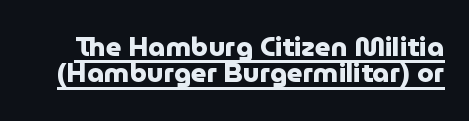
Q: Is the text bold? A: Yes.
Q: Is the text italic (slanted)? A: No, it is upright.
Q: Is the text underlined? A: Yes.
Q: Is the spacing between letters normal or unusually wide? A: Normal.
Q: Is the spacing between lines tight, normal or loose? A: Tight.
